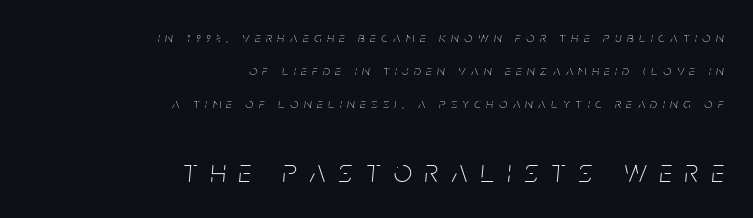
The passage shown is not underscored anywhere. The lines are quadded right. Heaviness? Minimal to ordinary, like unemphasized prose. Between these two stacked blocks, the lower one wins on size. In terms of leading, this rendering errs on the spacious side.
